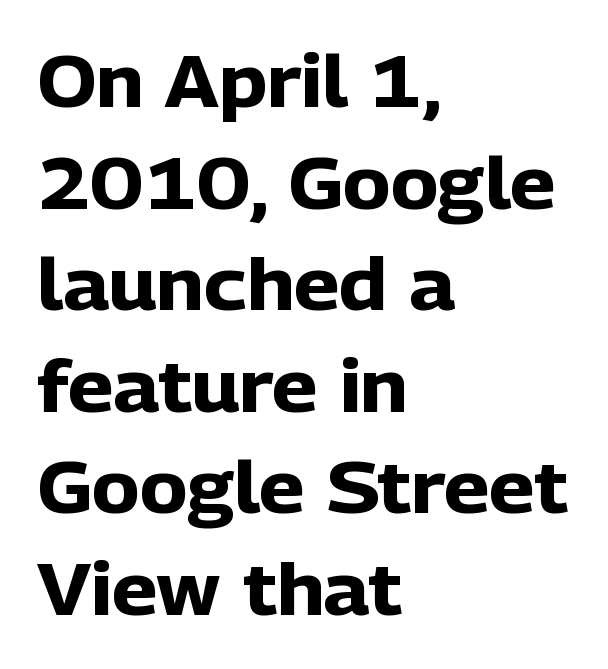
The image shows 72 px heavy sans-serif type, upright; set left-aligned, normal line spacing (1.41x), normal letter spacing, not underlined; low stroke contrast and a medium x-height.
